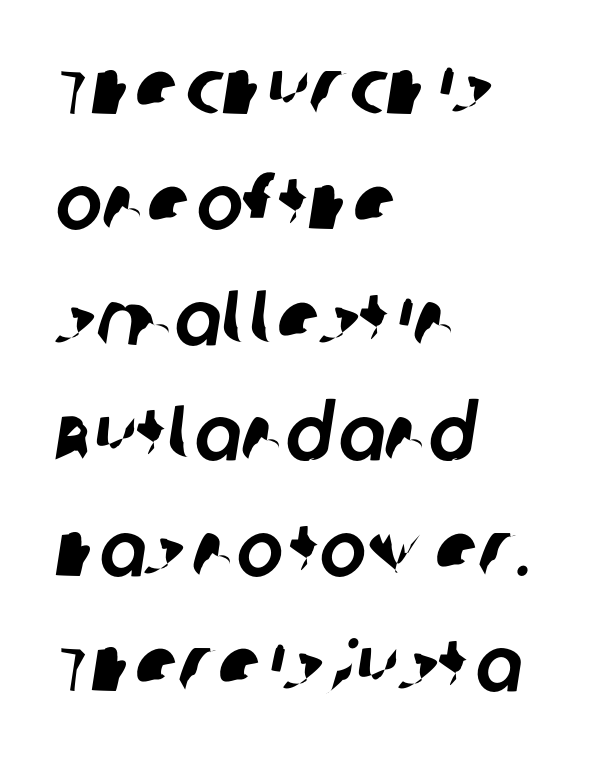
Standard letterfit; no display-style spreading of the glyphs. Note: no serifs on the glyphs. Regarding leading, the lines here are spaced in the standard way. The compositor pushed each line to the left boundary. Words float on clear page, feet unadorned.
